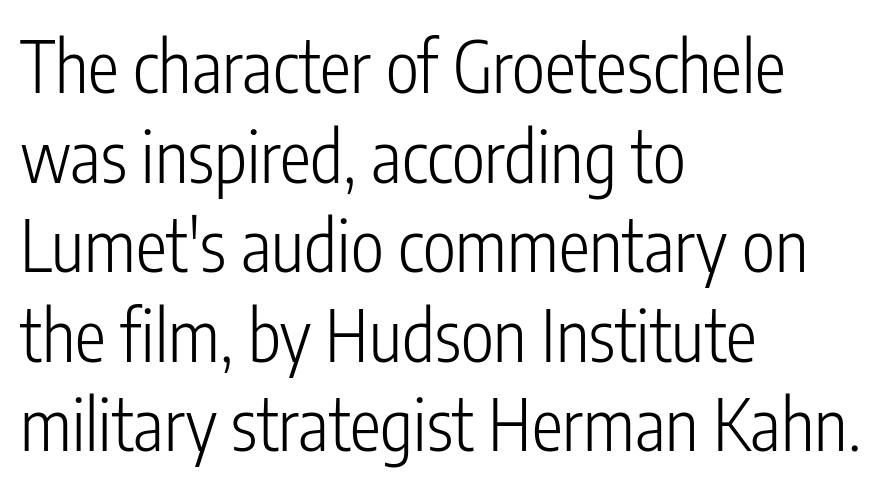
Q: Is the text bold? A: No.
Q: Is the text italic (slanted)? A: No, it is upright.
Q: Is the typeface a serif or a sans-serif typeface? A: Sans-serif.
Q: Is the text underlined? A: No.
Q: How is the paragraph aligned? A: Left-aligned.
Q: Is the spacing between letters normal or unusually wide? A: Normal.
Q: Is the spacing between lines tight, normal or loose? A: Normal.
Q: Width (condensed, normal, or wide)? A: Condensed.
Q: Stroke contrast? A: Low.
Q: x-height? A: Medium.
Q: Monospaced? A: No.
